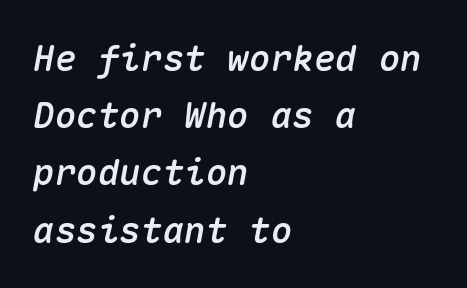
{"italic": "yes", "lean": "right", "slant_degrees": 10, "width": "normal", "stroke_contrast": "medium", "x_height": "medium", "monospaced": "yes", "underline": "no", "align": "left", "line_spacing": "normal", "line_spacing_ratio": 1.59, "letter_spacing": "normal", "letter_spacing_em": 0.0, "glyph_px": 36}
